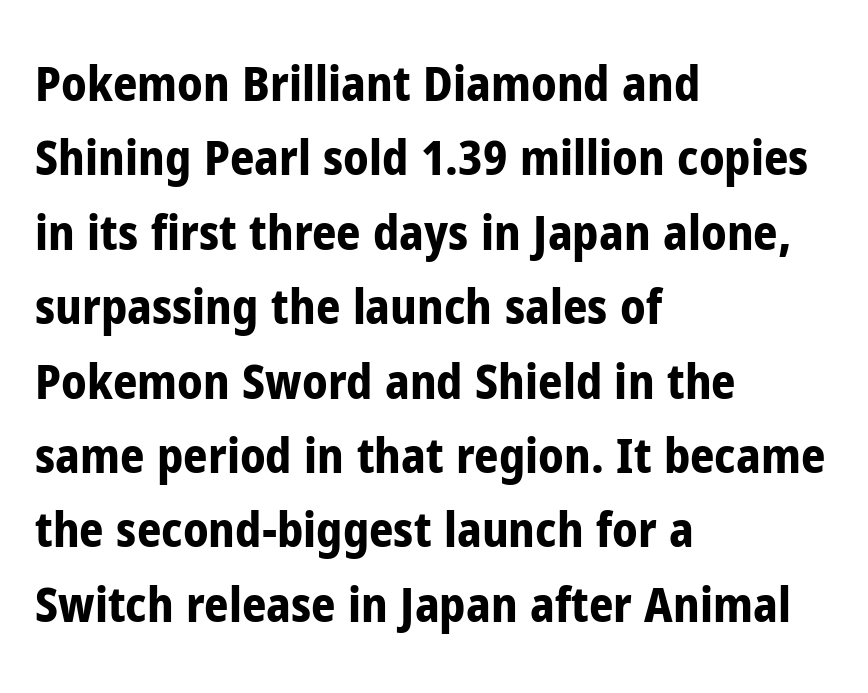
Q: Is the text bold? A: Yes.
Q: Is the text italic (slanted)? A: No, it is upright.
Q: Is the typeface a serif or a sans-serif typeface? A: Sans-serif.
Q: Is the text underlined? A: No.
Q: How is the paragraph aligned? A: Left-aligned.
Q: Is the spacing between letters normal or unusually wide? A: Normal.
Q: Is the spacing between lines tight, normal or loose? A: Normal.
Q: Width (condensed, normal, or wide)? A: Condensed.
Q: Stroke contrast? A: Low.
Q: x-height? A: Medium.
Q: Monospaced? A: No.
